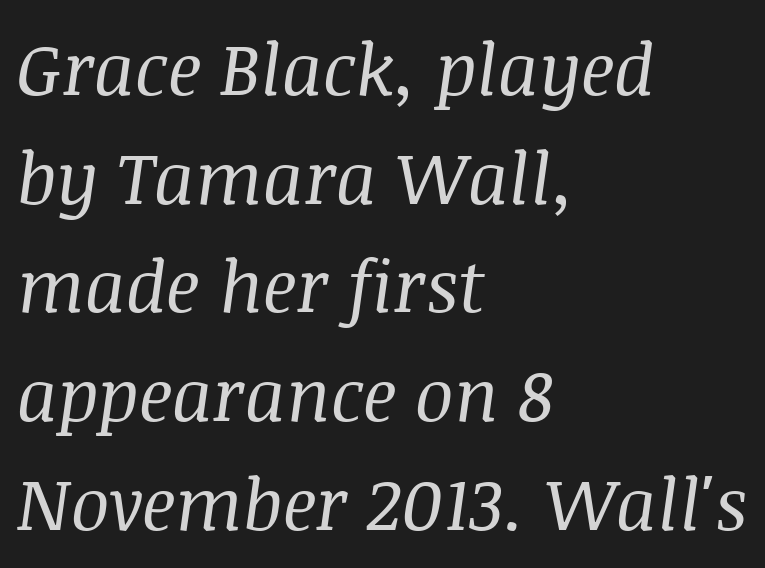
The image shows 72 px regular-weight serif type, italic (leaning right); set left-aligned, normal line spacing (1.51x), normal letter spacing, not underlined; medium stroke contrast and a large x-height.
